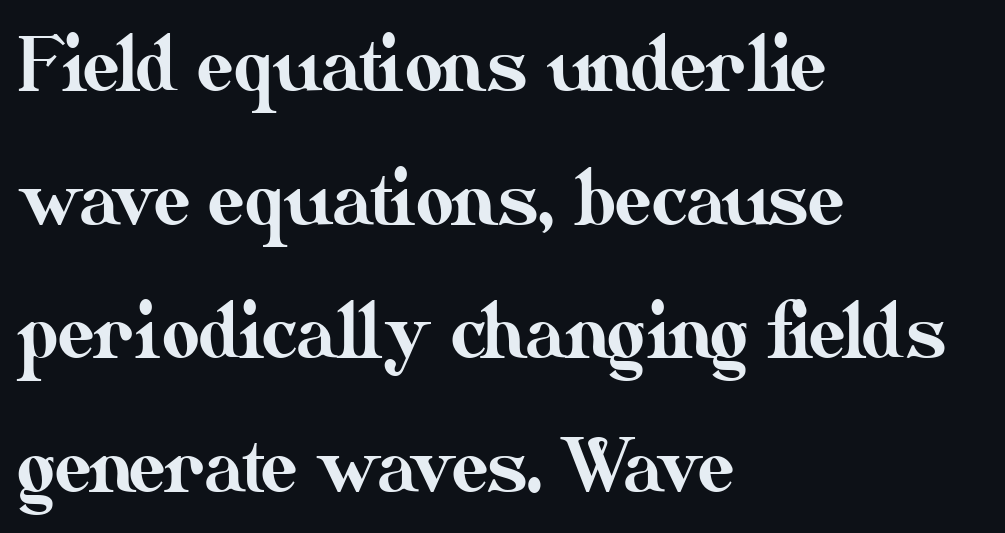
{"italic": "no", "width": "normal", "stroke_contrast": "medium", "x_height": "small", "monospaced": "no", "underline": "no", "align": "left", "line_spacing_ratio": 1.83, "letter_spacing": "normal", "letter_spacing_em": 0.0, "glyph_px": 73}
